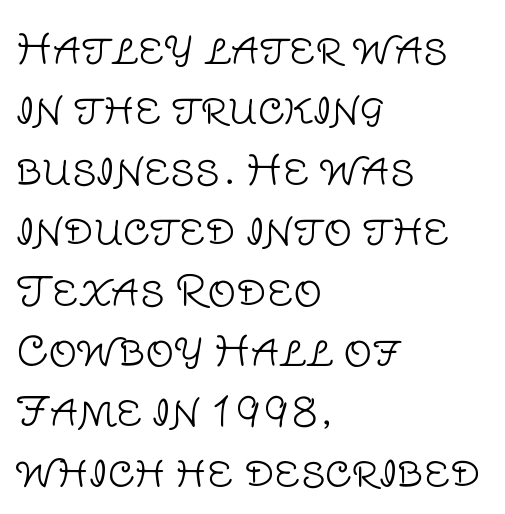
Q: Is the text bold? A: No.
Q: Is the text italic (slanted)? A: Yes.
Q: Is the typeface a serif or a sans-serif typeface? A: Sans-serif.
Q: Is the text underlined? A: No.
Q: How is the paragraph aligned? A: Left-aligned.
Q: Is the spacing between letters normal or unusually wide? A: Normal.
Q: Is the spacing between lines tight, normal or loose? A: Normal.
Q: Width (condensed, normal, or wide)? A: Normal.
Q: Stroke contrast? A: Low.
Q: x-height? A: Large.
Q: Monospaced? A: No.
